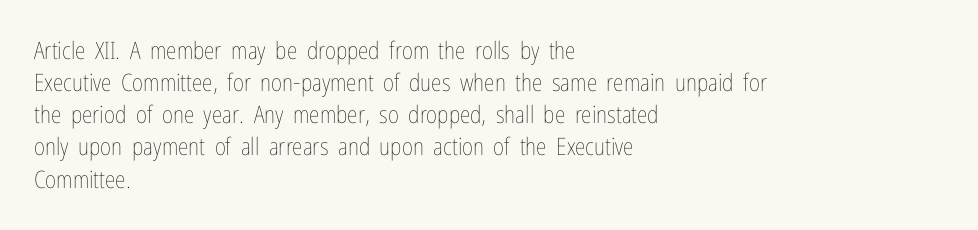
The image shows 24 px text type, upright; set left-aligned, normal line spacing (1.34x), normal letter spacing, not underlined.
